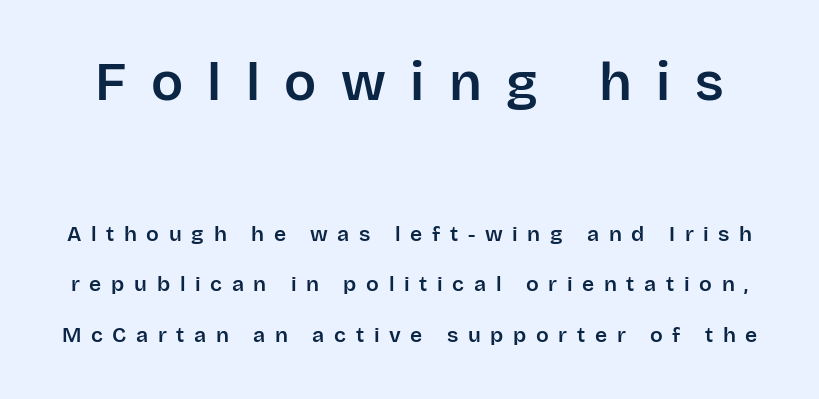
Q: Is the text italic (slanted)? A: No, it is upright.
Q: Is the typeface a serif or a sans-serif typeface? A: Sans-serif.
Q: Is the text underlined? A: No.
Q: Is the spacing between letters normal or unusually wide? A: Unusually wide.
Q: Is the spacing between lines tight, normal or loose? A: Loose.
Q: Which block of text is set in a larger size, the first (top) or the second (bottom)? A: The first (top) one.
Q: Width (condensed, normal, or wide)? A: Normal.
Q: Stroke contrast? A: Low.
Q: x-height? A: Large.
Q: Monospaced? A: No.
